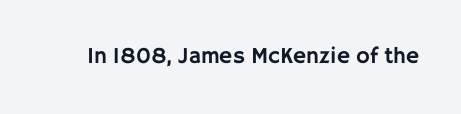
{"italic": "no", "underline": "no", "letter_spacing": "normal", "letter_spacing_em": 0.0, "glyph_px": 23}
